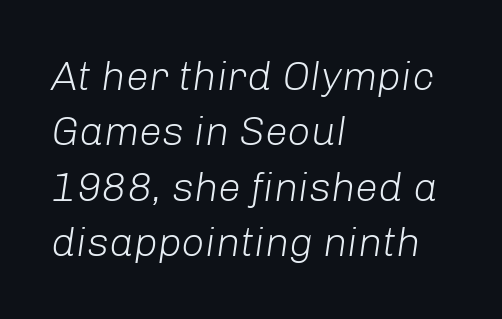
The block of text has a typical density, with ordinary space between rows. Here the glyphs are tracked normally, forming tight word shapes. Stems here are at most as thick as an everyday book face. The text carries the slant typical of an italic or oblique font.
